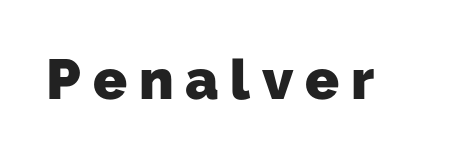
{"serif": "no", "bold": "yes", "weight": "heavy", "width": "normal", "stroke_contrast": "low", "x_height": "medium", "monospaced": "no", "underline": "no", "letter_spacing": "wide", "letter_spacing_em": 0.21, "glyph_px": 56}
